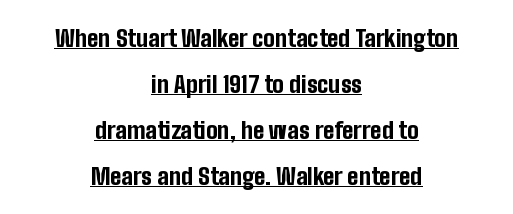
The image shows 23 px bold type, upright; set centered, loose line spacing (2.0x), normal letter spacing, underlined.
